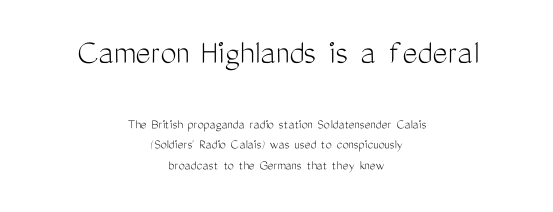
{"serif": "no", "italic": "no", "bold": "no", "weight": "light", "width": "condensed", "stroke_contrast": "medium", "x_height": "medium", "monospaced": "no", "underline": "no", "align": "center", "line_spacing": "normal", "line_spacing_ratio": 1.45, "letter_spacing": "normal", "letter_spacing_em": 0.0, "larger_block": "first", "size_ratio": 2.57, "glyph_px": 36}
